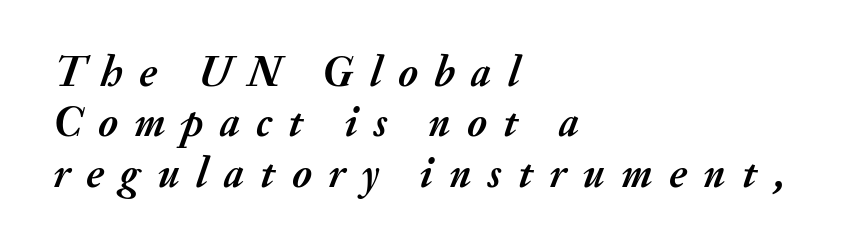
Observe the wide spacing: letters keep a clear distance from each other. The specimen omits any rule beneath the text block's lines. Character widths vary here, with narrow letters taking less room than wide ones. Does the weight exceed regular? Yes, all the way to bold. Which margin do the lines hug? The left one — the right edge is uneven. The whole block is typeset with a tilt.
